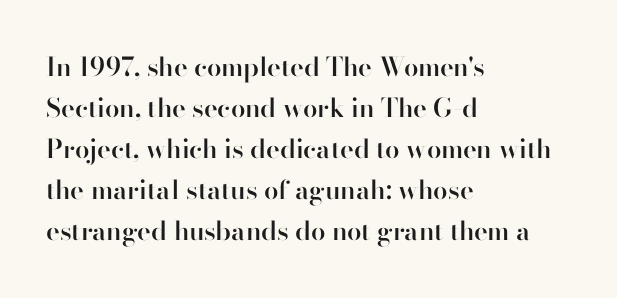
The image shows 26 px text type, upright; set left-aligned, normal line spacing (1.58x), normal letter spacing, not underlined.
